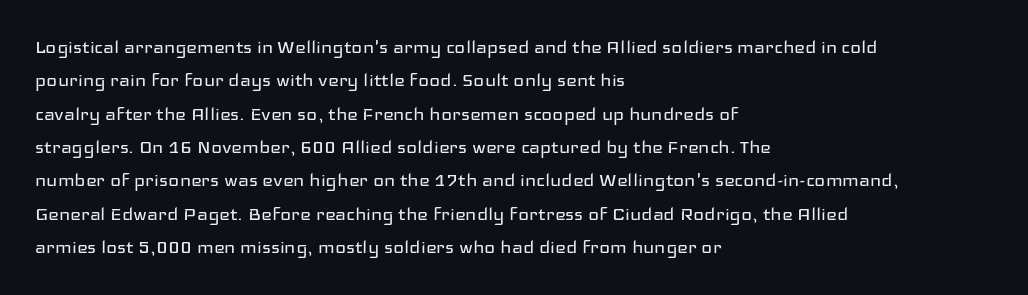
The image shows 23 px text type, upright; set left-aligned, normal line spacing (1.45x), normal letter spacing, not underlined.
